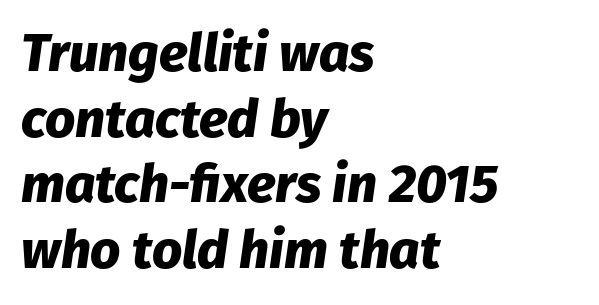
Q: Is the text bold? A: Yes.
Q: Is the text italic (slanted)? A: Yes, it leans right by about 8 degrees.
Q: Is the text underlined? A: No.
Q: How is the paragraph aligned? A: Left-aligned.
Q: Is the spacing between letters normal or unusually wide? A: Normal.
Q: Width (condensed, normal, or wide)? A: Normal.
Q: Stroke contrast? A: Low.
Q: x-height? A: Medium.
Q: Monospaced? A: No.
